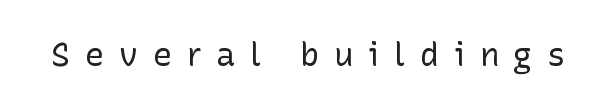
The image shows 32 px regular-weight sans-serif type, upright; set unusually wide letter spacing (+0.46 em), not underlined; low stroke contrast and a medium x-height.
